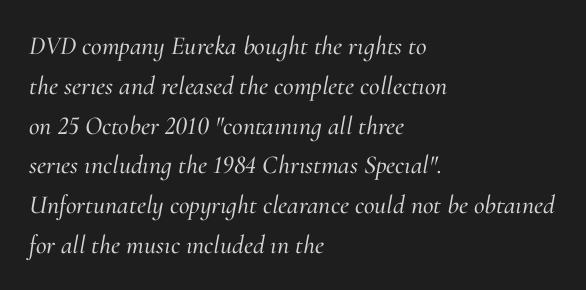
This block has exactly the height ordinary leading produces. The paragraph shown leans on its left margin. Looking at the ascenders, they clearly lean. Nobody drew a line under any word here. The horizontal fit of the characters is conventional and even.
